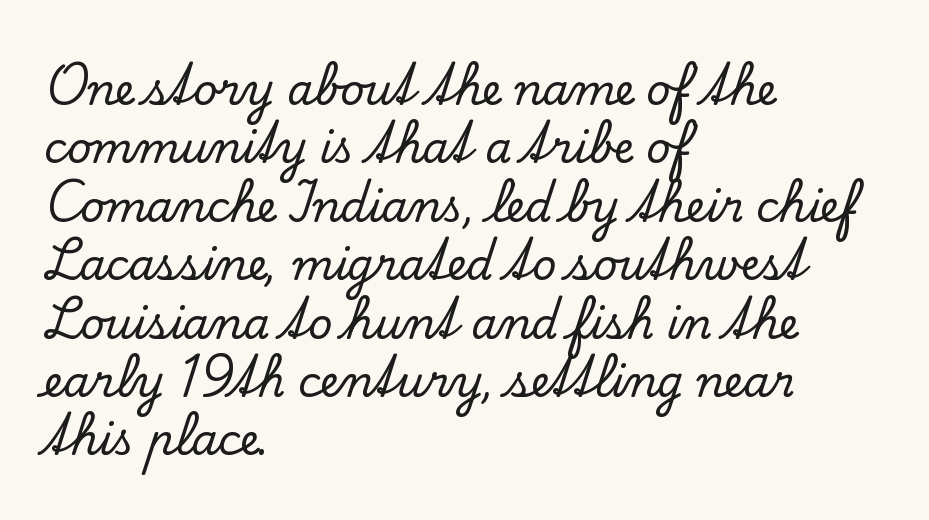
Font category for this specimen: serif. The letters sit at their default tracking, neither squeezed nor spread. Summary of vertical rhythm: regular, with standard interline spacing. Looks like regular typesetting: each glyph gets only the width it needs.
